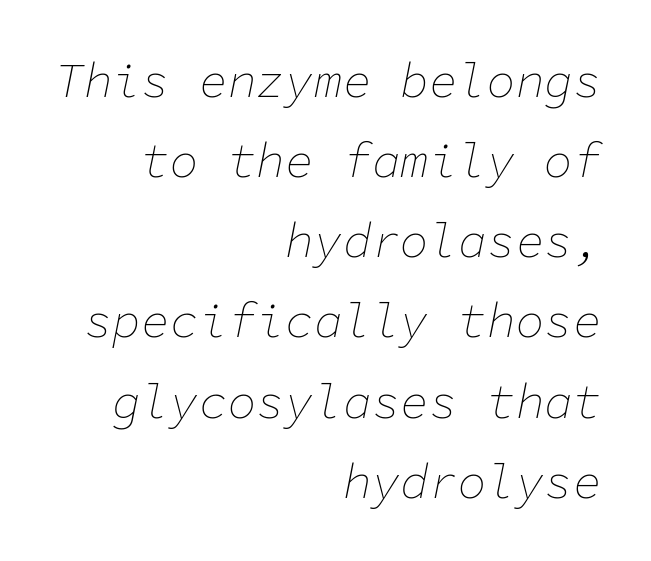
The image shows 48 px thin type, italic (leaning right), monospaced; set right-aligned, normal line spacing (1.67x), normal letter spacing, not underlined; low stroke contrast and a medium x-height.
